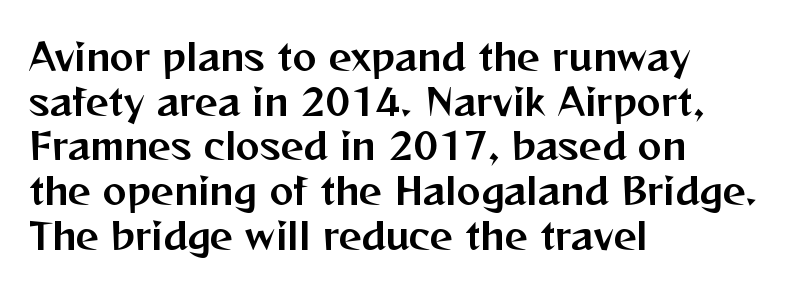
{"serif": "no", "italic": "no", "width": "normal", "stroke_contrast": "medium", "x_height": "medium", "monospaced": "no", "underline": "no", "align": "left", "line_spacing_ratio": 1.24, "letter_spacing": "normal", "letter_spacing_em": 0.0, "glyph_px": 36}
